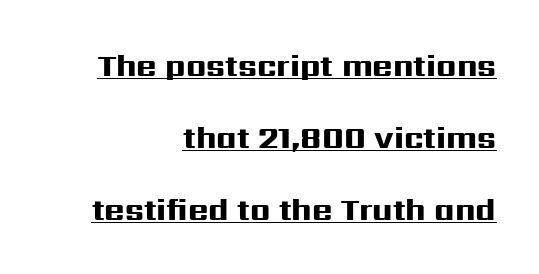
The leading is generous, giving the passage an open texture. Every stem runs plumb, perpendicular to the baseline. The string is rendered with underlining switched on. Compared with typical body copy, the letter spacing here is the same. One-word summary of the alignment: right. What kind of face is this? One without serifs — a sans.
